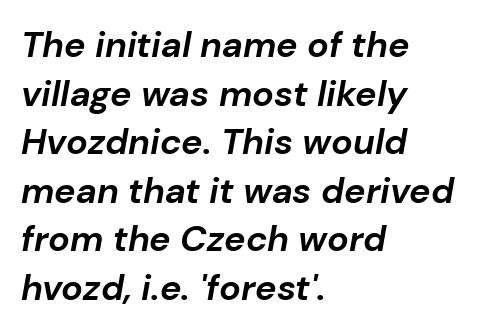
The image shows 36 px bold type, italic (leaning right); set left-aligned, normal line spacing (1.35x), normal letter spacing, not underlined; low stroke contrast and a medium x-height.
